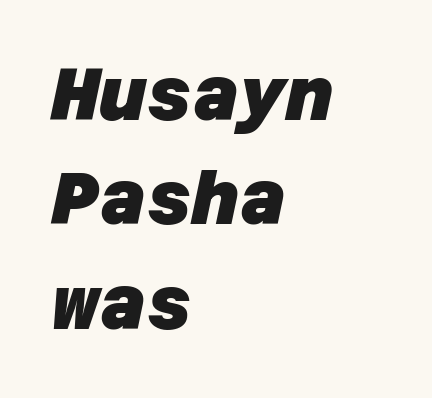
{"serif": "no", "bold": "yes", "weight": "heavy", "width": "normal", "stroke_contrast": "low", "x_height": "large", "underline": "no", "align": "left", "line_spacing": "normal", "line_spacing_ratio": 1.45, "letter_spacing": "normal", "letter_spacing_em": 0.0, "glyph_px": 72}
